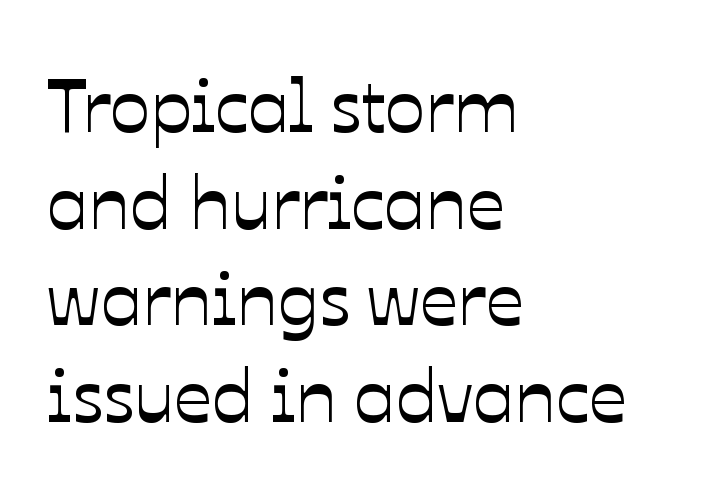
Successive baselines arrive at the customary interval. Here the glyphs are tracked normally, forming tight word shapes. Typeset ragged right — the left edge is the straight one. Descenders hang freely into open space.
